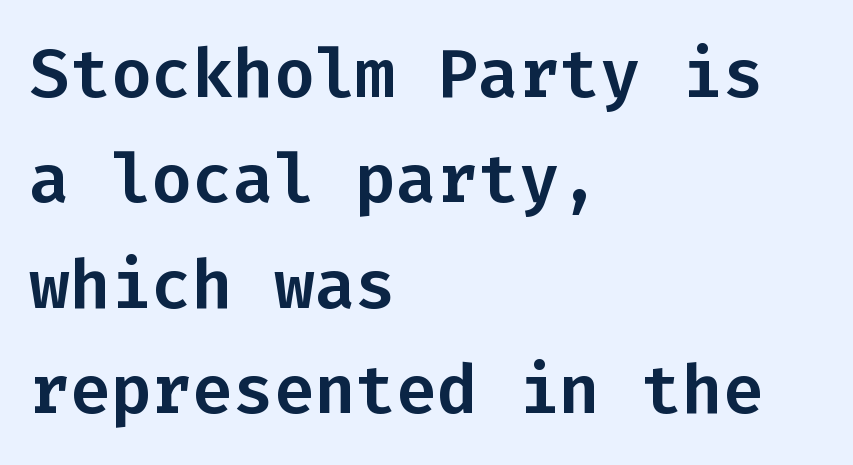
Q: Is the text italic (slanted)? A: No, it is upright.
Q: Is the typeface a serif or a sans-serif typeface? A: Sans-serif.
Q: Is the text underlined? A: No.
Q: How is the paragraph aligned? A: Left-aligned.
Q: Is the spacing between letters normal or unusually wide? A: Normal.
Q: Is the spacing between lines tight, normal or loose? A: Normal.
Q: Width (condensed, normal, or wide)? A: Normal.
Q: Stroke contrast? A: Low.
Q: x-height? A: Medium.
Q: Monospaced? A: Yes.
